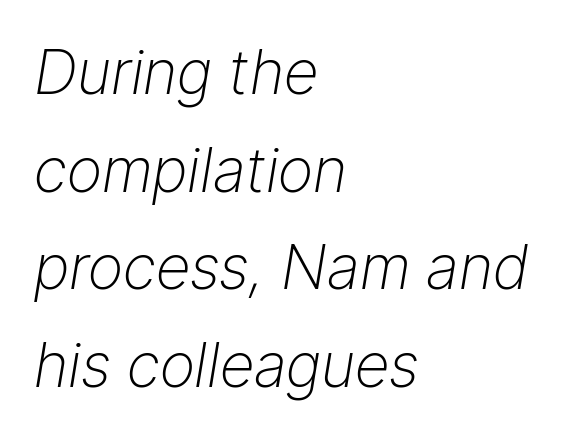
{"italic": "yes", "lean": "right", "slant_degrees": 9, "bold": "no", "weight": "light", "width": "normal", "stroke_contrast": "low", "x_height": "medium", "monospaced": "no", "underline": "no", "align": "left", "line_spacing": "normal", "line_spacing_ratio": 1.6, "letter_spacing": "normal", "letter_spacing_em": 0.0, "glyph_px": 61}
